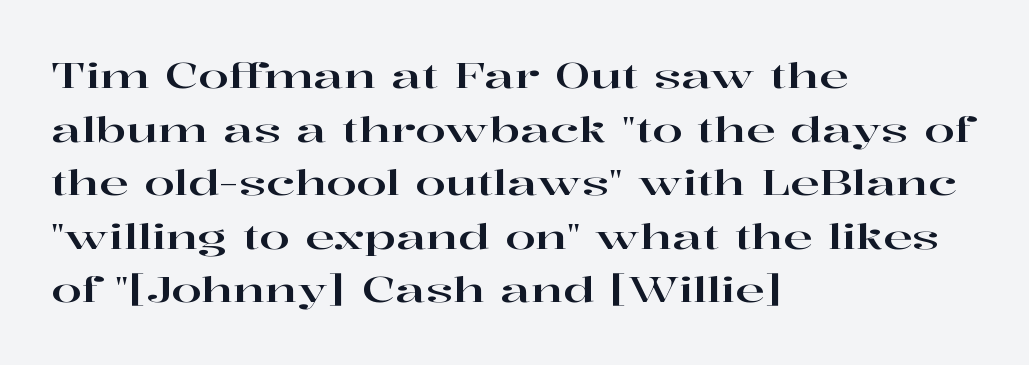
Q: Is the text italic (slanted)? A: No, it is upright.
Q: Is the typeface a serif or a sans-serif typeface? A: Serif.
Q: Is the text underlined? A: No.
Q: How is the paragraph aligned? A: Left-aligned.
Q: Is the spacing between letters normal or unusually wide? A: Normal.
Q: Is the spacing between lines tight, normal or loose? A: Normal.
Q: Width (condensed, normal, or wide)? A: Wide.
Q: Stroke contrast? A: High.
Q: x-height? A: Medium.
Q: Monospaced? A: No.
